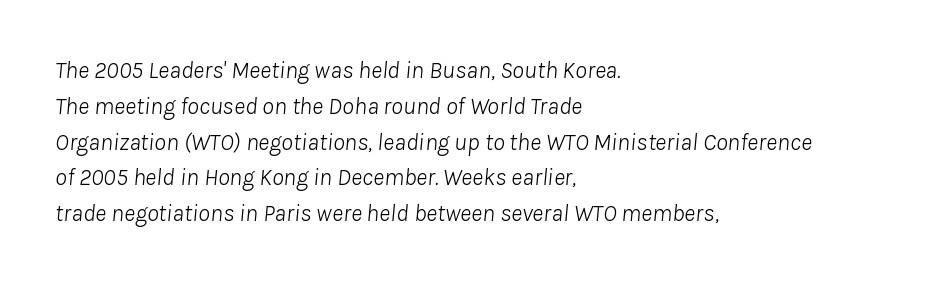
In terms of leading, this rendering sits right in the middle. Notice how the stems are inclined rather than vertical — that's the hallmark of italics. The strokes carry an ordinary text weight at most. Each word holds together tightly as a unit, with standard inter-letter gaps. The zone under the glyphs is completely vacant.
